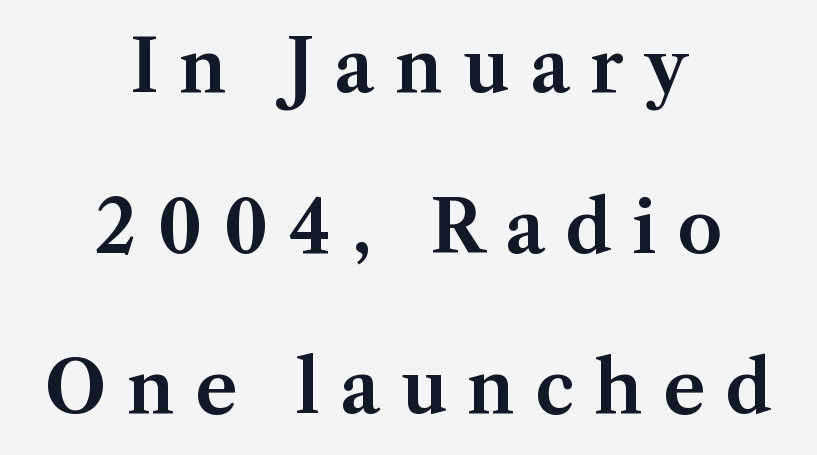
Q: Is the text italic (slanted)? A: No, it is upright.
Q: Is the typeface a serif or a sans-serif typeface? A: Serif.
Q: Is the text underlined? A: No.
Q: How is the paragraph aligned? A: Centered.
Q: Is the spacing between letters normal or unusually wide? A: Unusually wide.
Q: Is the spacing between lines tight, normal or loose? A: Loose.
Q: Width (condensed, normal, or wide)? A: Normal.
Q: Stroke contrast? A: Medium.
Q: x-height? A: Medium.
Q: Monospaced? A: No.
